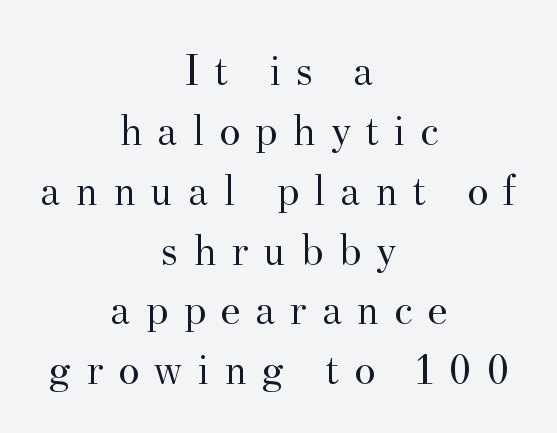
Every stem runs plumb, perpendicular to the baseline. To sum up the face: it has serifs. Is there much room between lines? A standard amount, neither cramped nor airy. Summary of weight: not heavy and not bold. Character widths vary here, with narrow letters taking less room than wide ones.
